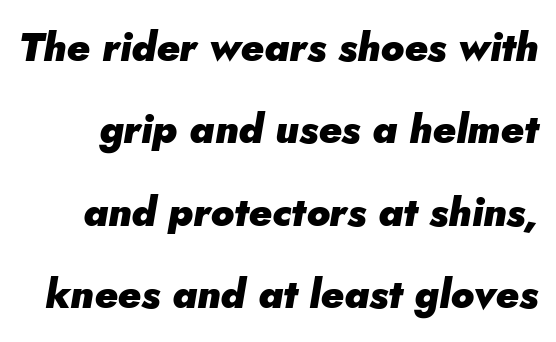
Q: Is the text bold? A: Yes.
Q: Is the text italic (slanted)? A: Yes, it leans right by about 5 degrees.
Q: Is the text underlined? A: No.
Q: Is the spacing between letters normal or unusually wide? A: Normal.
Q: Is the spacing between lines tight, normal or loose? A: Loose.
Q: Width (condensed, normal, or wide)? A: Normal.
Q: Stroke contrast? A: Low.
Q: x-height? A: Small.
Q: Monospaced? A: No.
